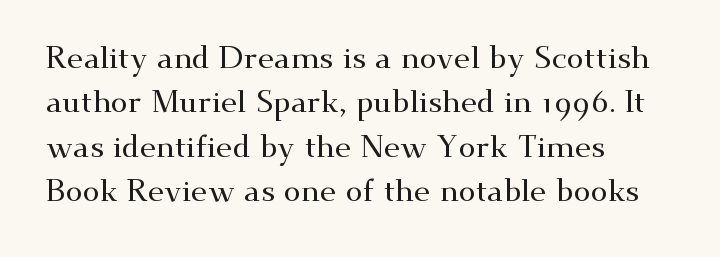
The image shows 31 px wide serif type, upright; set left-aligned, normal line spacing (1.43x), normal letter spacing, not underlined; medium stroke contrast and a small x-height.
